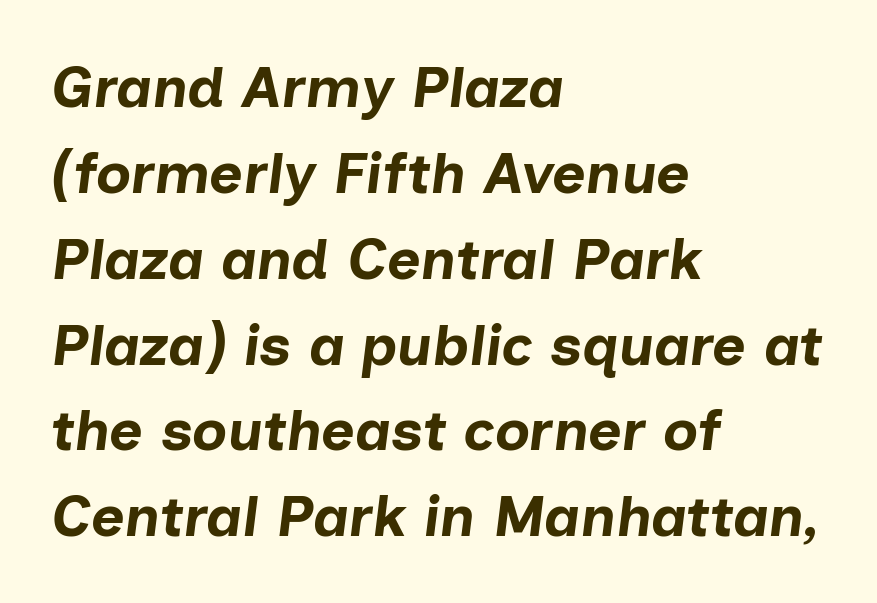
The setting favours the left margin, as ordinary paragraphs usually do. The letters are bold, with thick, heavy strokes. You could not count columns in this text — the font is proportionally spaced. The axis of the letterforms is tilted away from vertical.
